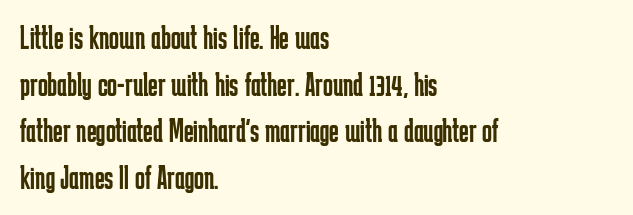
Q: Is the text bold? A: No.
Q: Is the text italic (slanted)? A: No, it is upright.
Q: Is the typeface a serif or a sans-serif typeface? A: Sans-serif.
Q: Is the text underlined? A: No.
Q: How is the paragraph aligned? A: Left-aligned.
Q: Is the spacing between letters normal or unusually wide? A: Normal.
Q: Is the spacing between lines tight, normal or loose? A: Normal.
Q: Width (condensed, normal, or wide)? A: Condensed.
Q: Stroke contrast? A: Low.
Q: x-height? A: Medium.
Q: Monospaced? A: No.
